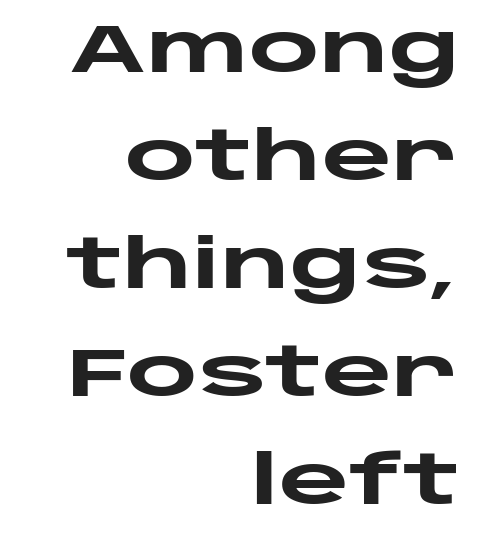
The image shows 68 px heavy, wide sans-serif type, upright; set right-aligned, normal line spacing (1.59x), normal letter spacing, not underlined; low stroke contrast and a large x-height.
